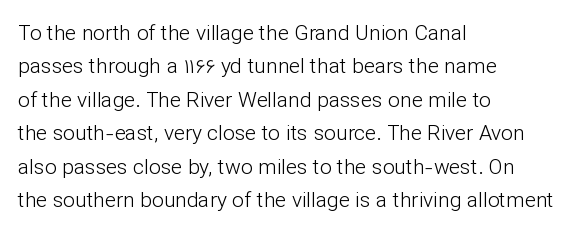
Q: Is the text bold? A: No.
Q: Is the text italic (slanted)? A: No, it is upright.
Q: Is the text underlined? A: No.
Q: How is the paragraph aligned? A: Left-aligned.
Q: Is the spacing between letters normal or unusually wide? A: Normal.
Q: Is the spacing between lines tight, normal or loose? A: Normal.
